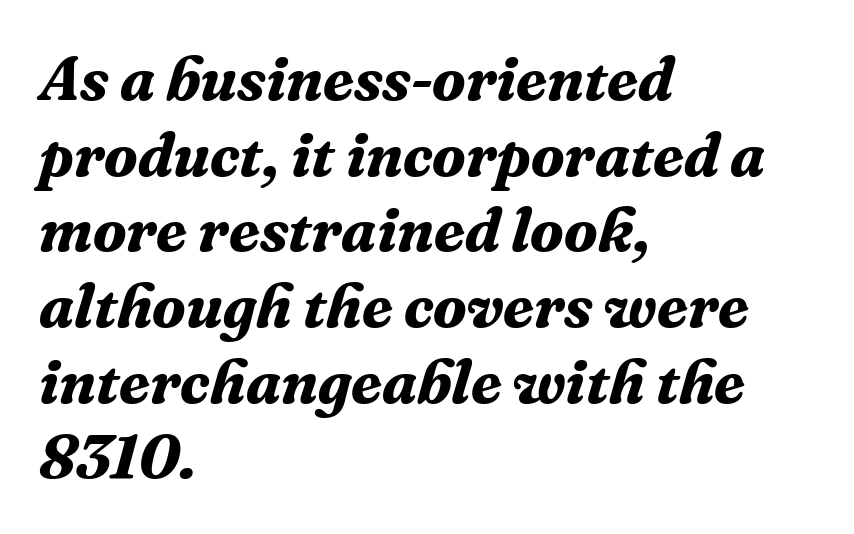
Varying glyph widths throughout — classic text-font behaviour. The whole block is typeset with a tilt. The glyphs are unaccompanied by any horizontal stroke below them. The typesetter chose a ragged-right arrangement here.
